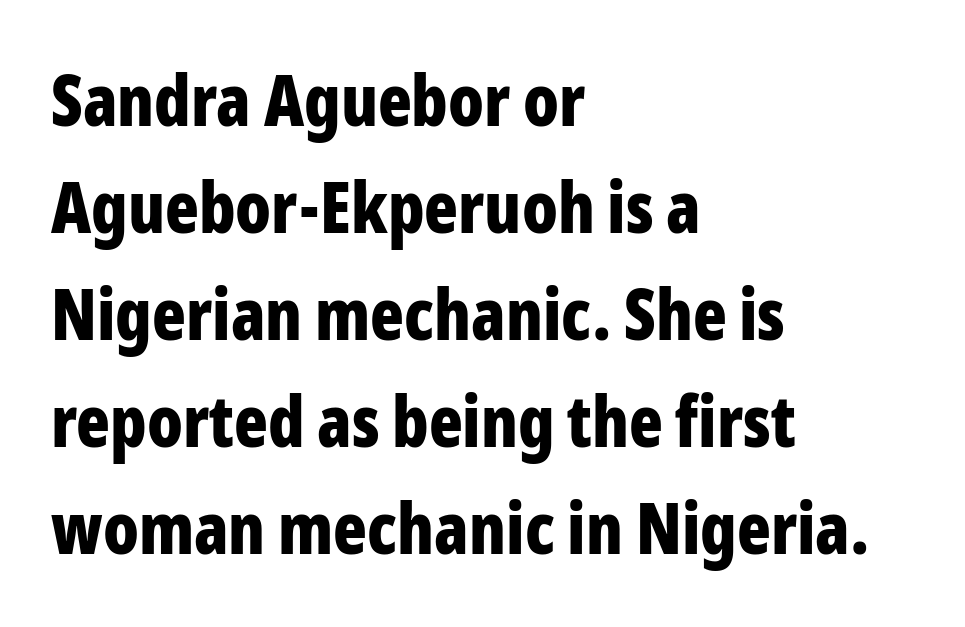
Q: Is the text bold? A: Yes.
Q: Is the text italic (slanted)? A: No, it is upright.
Q: Is the typeface a serif or a sans-serif typeface? A: Sans-serif.
Q: Is the text underlined? A: No.
Q: How is the paragraph aligned? A: Left-aligned.
Q: Is the spacing between letters normal or unusually wide? A: Normal.
Q: Is the spacing between lines tight, normal or loose? A: Normal.
Q: Width (condensed, normal, or wide)? A: Condensed.
Q: Stroke contrast? A: Low.
Q: x-height? A: Medium.
Q: Monospaced? A: No.
